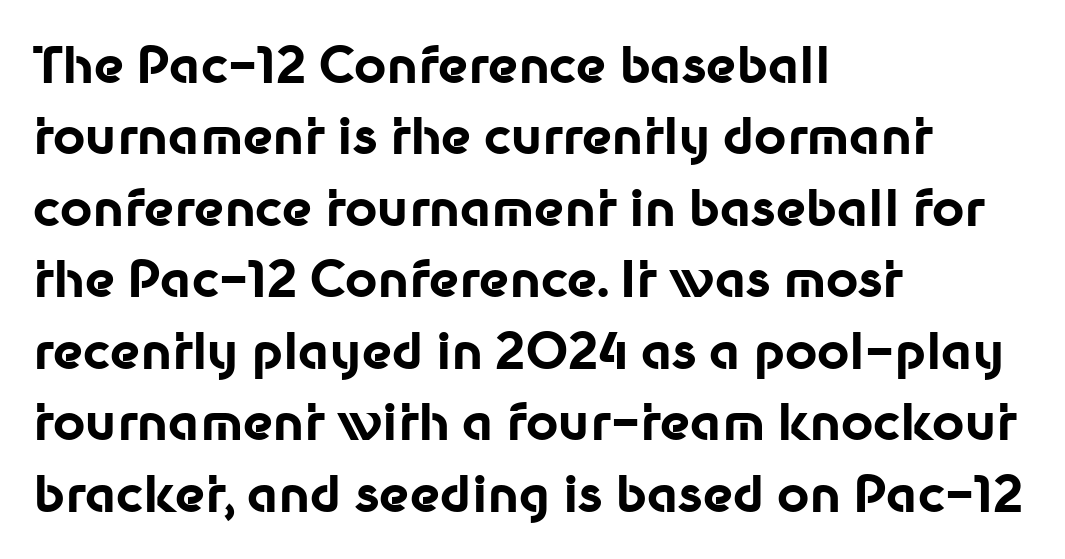
Q: Is the text bold? A: Yes.
Q: Is the text italic (slanted)? A: No, it is upright.
Q: Is the typeface a serif or a sans-serif typeface? A: Sans-serif.
Q: Is the text underlined? A: No.
Q: How is the paragraph aligned? A: Left-aligned.
Q: Is the spacing between letters normal or unusually wide? A: Normal.
Q: Is the spacing between lines tight, normal or loose? A: Normal.
Q: Width (condensed, normal, or wide)? A: Normal.
Q: Stroke contrast? A: Low.
Q: x-height? A: Medium.
Q: Monospaced? A: No.
